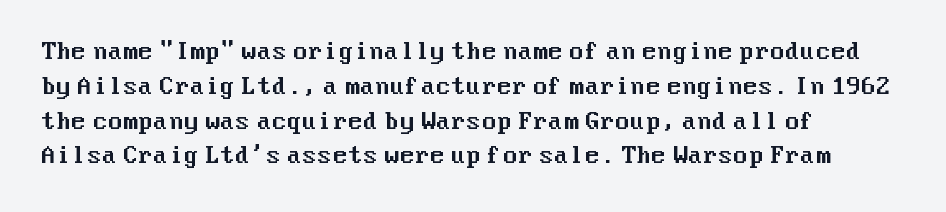
Q: Is the text italic (slanted)? A: No, it is upright.
Q: Is the text underlined? A: No.
Q: How is the paragraph aligned? A: Left-aligned.
Q: Is the spacing between letters normal or unusually wide? A: Normal.
Q: Is the spacing between lines tight, normal or loose? A: Normal.
